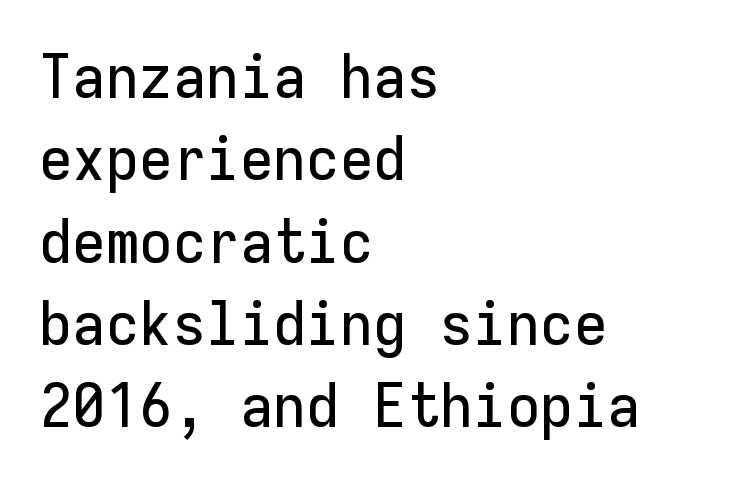
Q: Is the text italic (slanted)? A: No, it is upright.
Q: Is the typeface a serif or a sans-serif typeface? A: Sans-serif.
Q: Is the text underlined? A: No.
Q: How is the paragraph aligned? A: Left-aligned.
Q: Is the spacing between letters normal or unusually wide? A: Normal.
Q: Is the spacing between lines tight, normal or loose? A: Normal.
Q: Width (condensed, normal, or wide)? A: Normal.
Q: Stroke contrast? A: Low.
Q: x-height? A: Medium.
Q: Monospaced? A: Yes.
